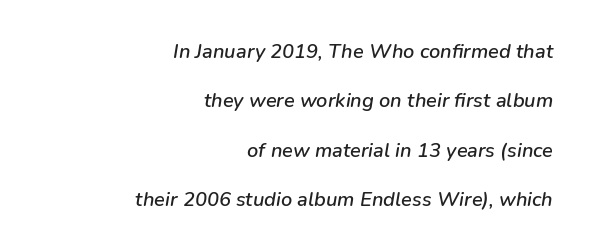
The image shows 20 px text type, italic (leaning right); set right-aligned, loose line spacing (2.47x), normal letter spacing, not underlined.
